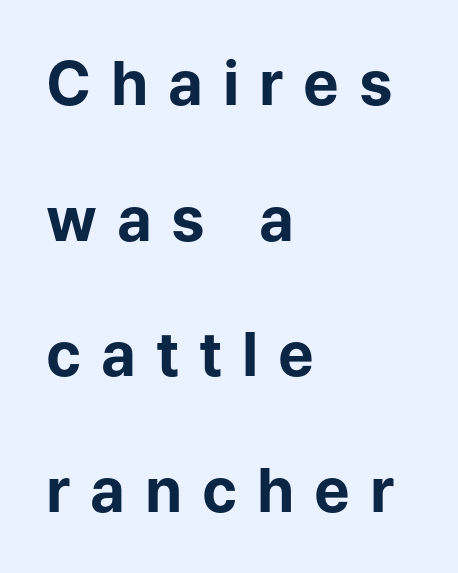
{"serif": "no", "italic": "no", "bold": "yes", "weight": "bold", "width": "normal", "stroke_contrast": "low", "x_height": "medium", "monospaced": "no", "underline": "no", "align": "left", "line_spacing": "loose", "line_spacing_ratio": 2.26, "letter_spacing": "wide", "letter_spacing_em": 0.33, "glyph_px": 60}
